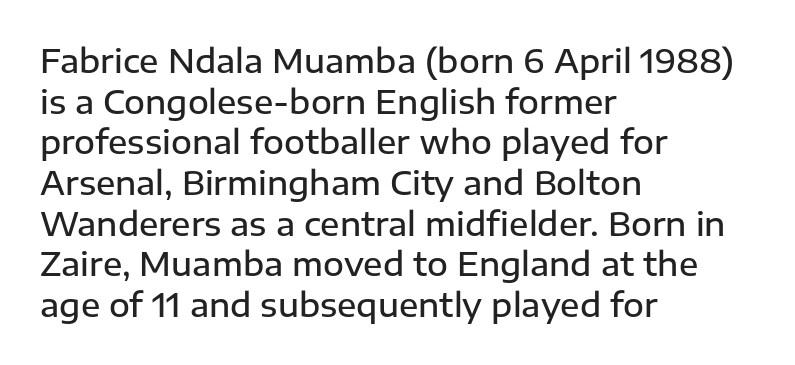
{"serif": "no", "italic": "no", "bold": "semi", "weight": "semibold", "width": "normal", "stroke_contrast": "low", "x_height": "medium", "monospaced": "no", "underline": "no", "align": "left", "line_spacing": "normal", "line_spacing_ratio": 1.27, "letter_spacing": "normal", "letter_spacing_em": 0.0, "glyph_px": 32}
